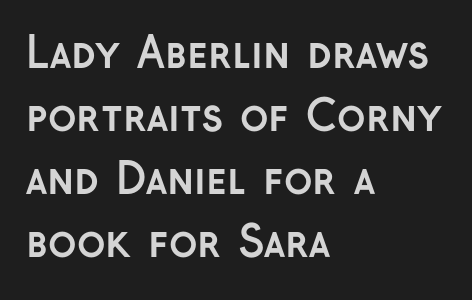
The image shows 42 px semibold sans-serif type, upright; set left-aligned, normal line spacing (1.5x), normal letter spacing, not underlined; low stroke contrast and a medium x-height.
